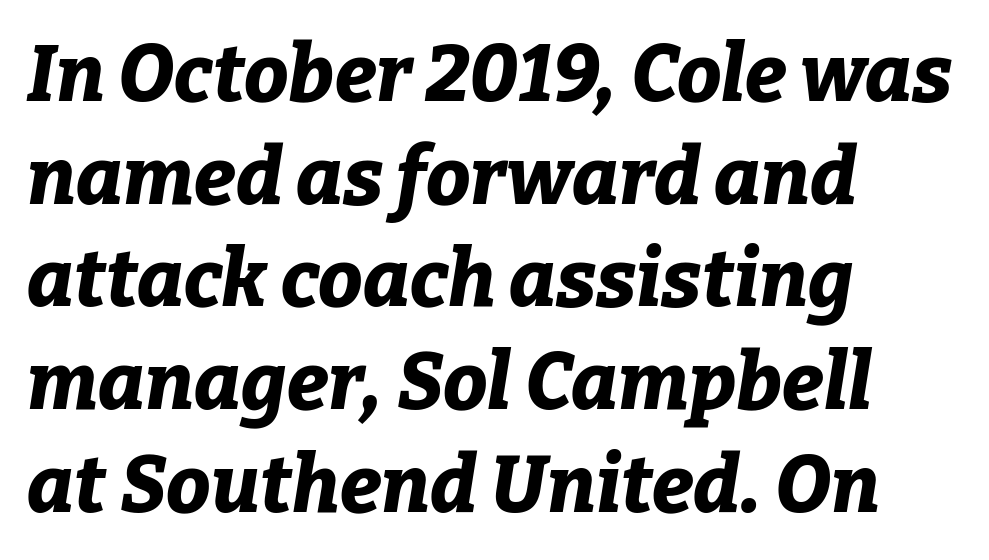
{"italic": "yes", "lean": "right", "slant_degrees": 9, "bold": "yes", "weight": "bold", "width": "normal", "stroke_contrast": "low", "x_height": "medium", "monospaced": "no", "underline": "no", "align": "left", "line_spacing": "normal", "line_spacing_ratio": 1.3, "letter_spacing": "normal", "letter_spacing_em": 0.0, "glyph_px": 79}
